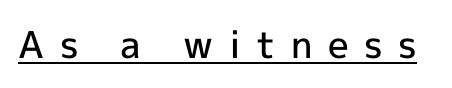
{"serif": "no", "italic": "no", "bold": "semi", "weight": "semibold", "width": "normal", "x_height": "medium", "monospaced": "no", "underline": "yes", "letter_spacing": "wide", "letter_spacing_em": 0.42, "glyph_px": 37}
